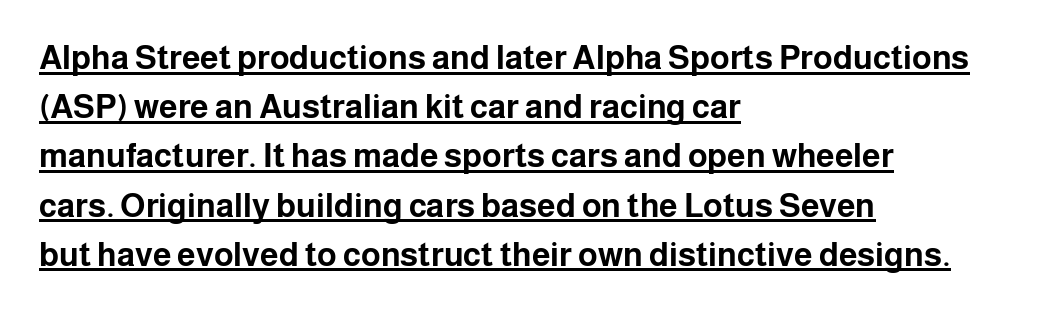
Q: Is the text bold? A: Yes.
Q: Is the text italic (slanted)? A: No, it is upright.
Q: Is the typeface a serif or a sans-serif typeface? A: Sans-serif.
Q: Is the text underlined? A: Yes.
Q: How is the paragraph aligned? A: Left-aligned.
Q: Is the spacing between letters normal or unusually wide? A: Normal.
Q: Is the spacing between lines tight, normal or loose? A: Normal.
Q: Width (condensed, normal, or wide)? A: Normal.
Q: Stroke contrast? A: Low.
Q: x-height? A: Medium.
Q: Monospaced? A: No.
